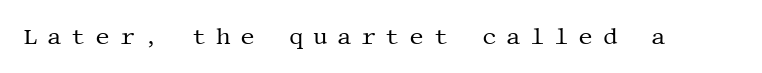
Q: Is the text bold? A: No.
Q: Is the text italic (slanted)? A: No, it is upright.
Q: Is the text underlined? A: No.
Q: Is the spacing between letters normal or unusually wide? A: Unusually wide.
